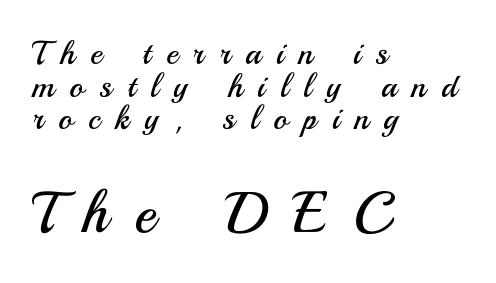
{"serif": "no", "bold": "no", "weight": "regular", "width": "normal", "stroke_contrast": "medium", "x_height": "small", "monospaced": "no", "underline": "no", "align": "left", "line_spacing": "tight", "line_spacing_ratio": 0.99, "letter_spacing": "wide", "letter_spacing_em": 0.46, "larger_block": "second", "size_ratio": 1.76, "glyph_px": 58}
